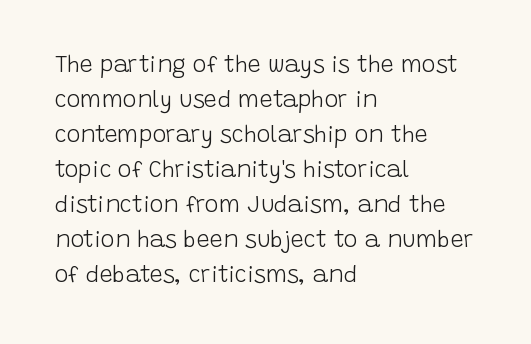
The image shows 23 px text type, upright; set left-aligned, normal line spacing (1.52x), normal letter spacing, not underlined.
